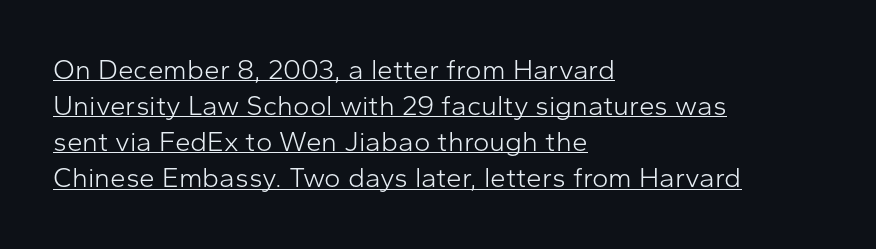
The image shows 28 px light sans-serif type, upright; set left-aligned, normal line spacing (1.29x), normal letter spacing, underlined; low stroke contrast and a medium x-height.
